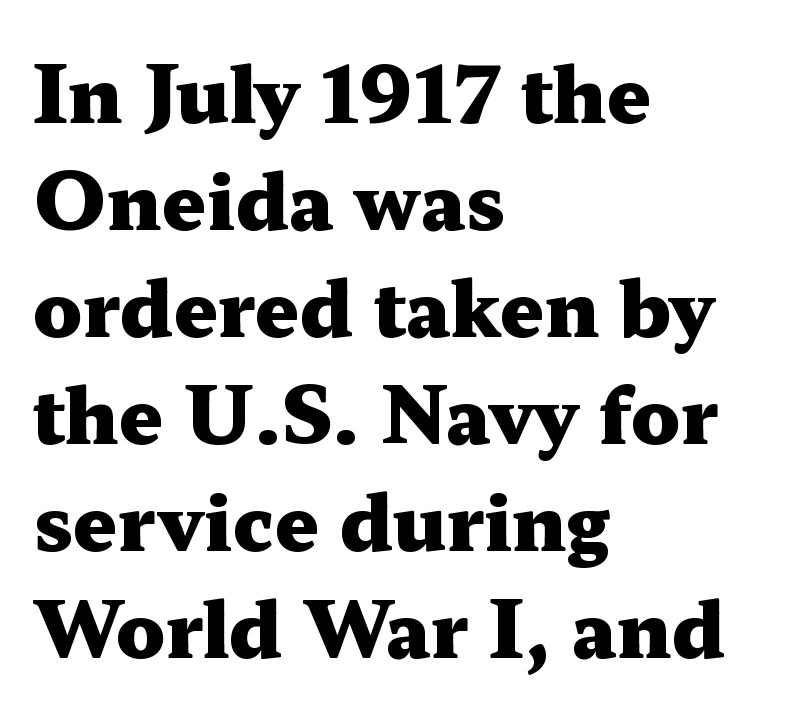
The image shows 77 px heavy, wide serif type, upright; set left-aligned, normal line spacing (1.39x), normal letter spacing, not underlined; medium stroke contrast and a medium x-height.
